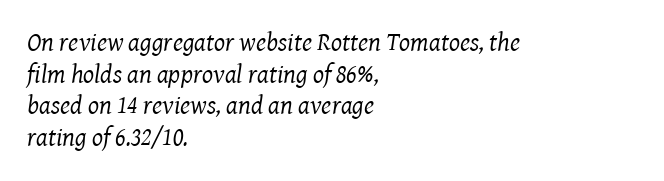
The image shows 26 px text type, italic (leaning right); set left-aligned, line spacing 1.22x, normal letter spacing, not underlined.
